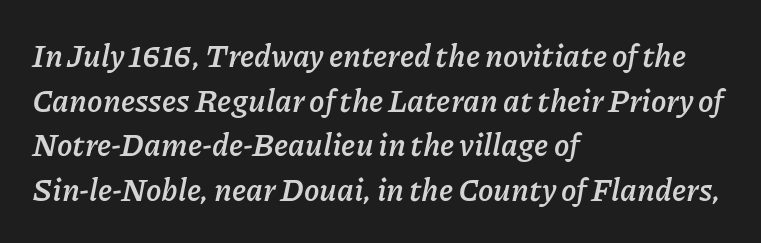
{"italic": "yes", "lean": "right", "slant_degrees": 11, "bold": "yes", "weight": "semibold", "width": "normal", "stroke_contrast": "low", "x_height": "medium", "monospaced": "no", "underline": "no", "align": "left", "line_spacing": "normal", "line_spacing_ratio": 1.44, "letter_spacing": "normal", "letter_spacing_em": 0.0, "glyph_px": 31}
